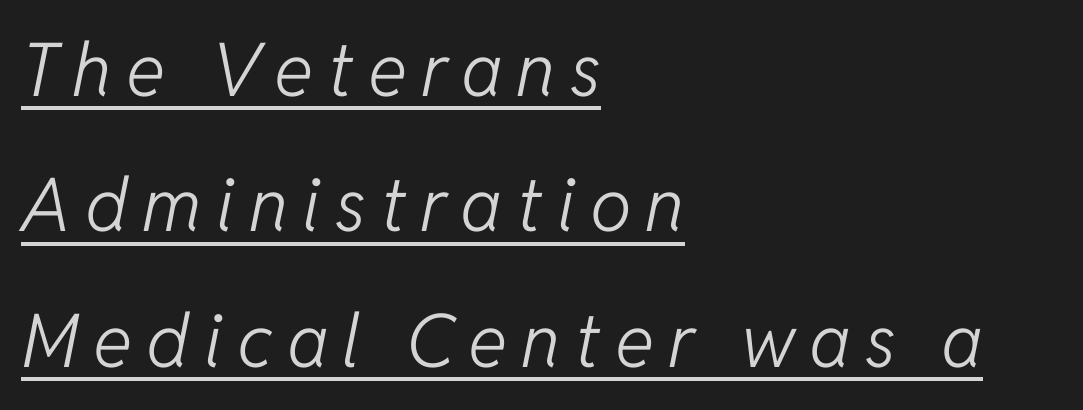
{"italic": "yes", "lean": "right", "slant_degrees": 11, "bold": "no", "weight": "light", "width": "normal", "stroke_contrast": "low", "x_height": "medium", "monospaced": "no", "underline": "yes", "align": "left", "line_spacing_ratio": 1.83, "glyph_px": 74}
